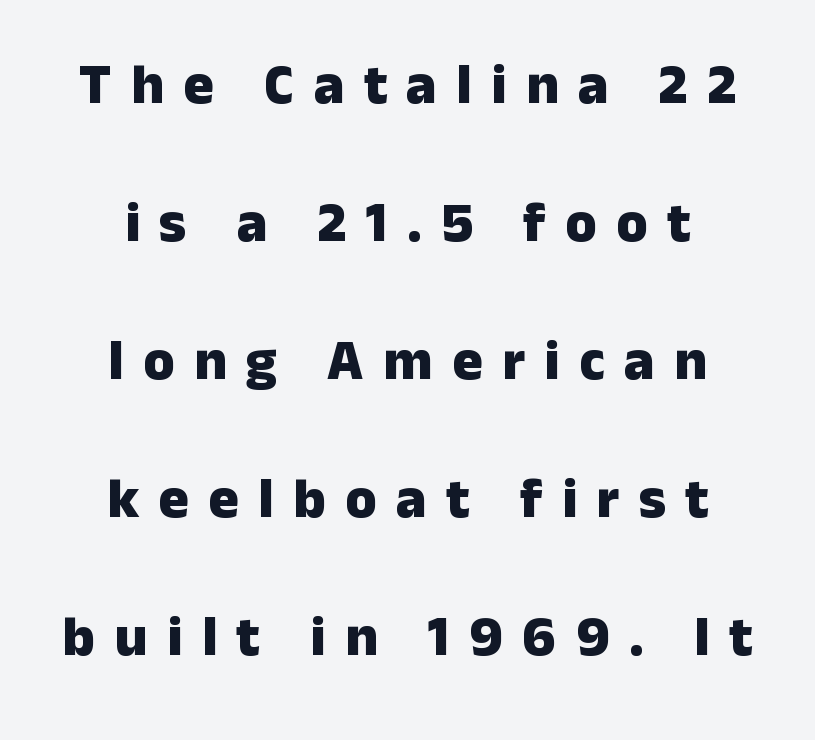
{"serif": "no", "italic": "no", "bold": "yes", "weight": "heavy", "width": "normal", "stroke_contrast": "low", "x_height": "medium", "monospaced": "no", "underline": "no", "align": "center", "line_spacing": "loose", "line_spacing_ratio": 2.42, "letter_spacing": "wide", "letter_spacing_em": 0.34, "glyph_px": 57}
